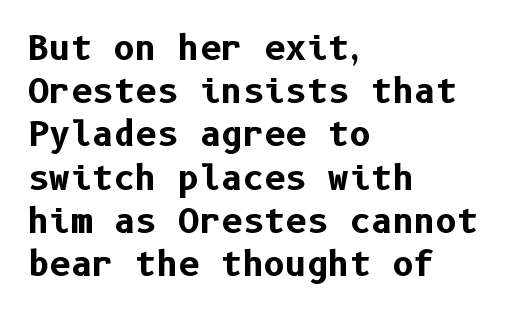
The image shows 33 px bold sans-serif type, upright; set left-aligned, normal line spacing (1.31x), normal letter spacing, not underlined; low stroke contrast and a medium x-height.
